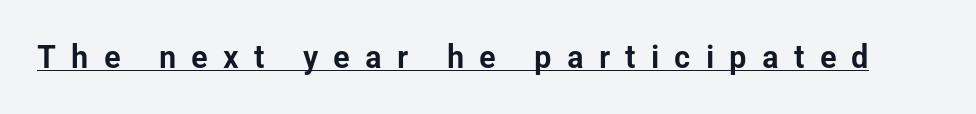
The image shows 33 px condensed sans-serif type, upright; set unusually wide letter spacing (+0.46 em), underlined; low stroke contrast and a medium x-height.
